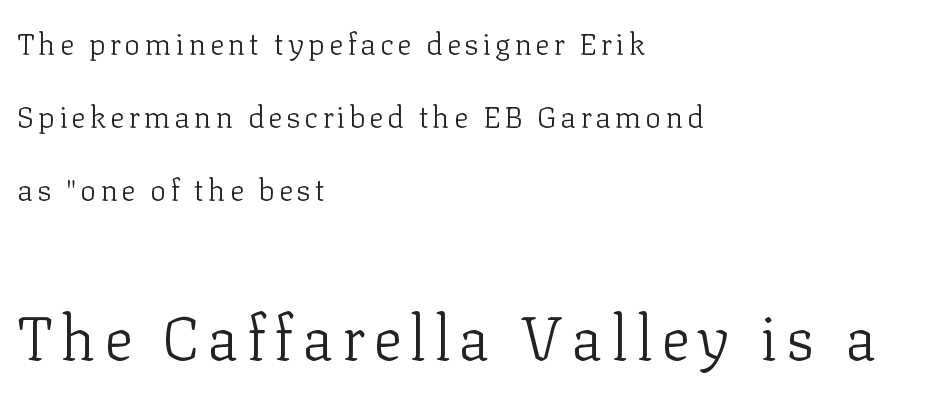
{"serif": "yes", "italic": "no", "bold": "no", "weight": "light", "width": "normal", "stroke_contrast": "low", "x_height": "medium", "monospaced": "no", "underline": "no", "align": "left", "line_spacing": "loose", "line_spacing_ratio": 2.43, "larger_block": "second", "size_ratio": 2.03, "glyph_px": 61}
